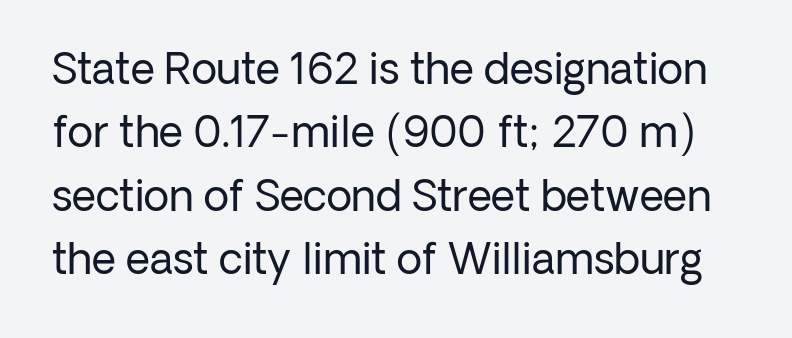
You can tell it's not italic because the verticals are truly vertical. Lines of text with bare space underneath. What kind of face is this? One without serifs — a sans. Baseline-to-baseline distance is the conventional proportion of letter height. No extra tracking has been applied to these lines. You could not count columns in this text — the font is proportionally spaced.
